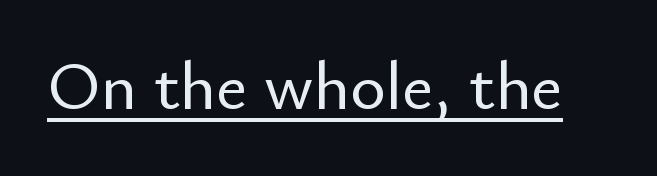
{"serif": "no", "italic": "no", "width": "normal", "stroke_contrast": "low", "x_height": "small", "monospaced": "no", "underline": "yes", "letter_spacing": "normal", "letter_spacing_em": 0.0, "glyph_px": 68}
